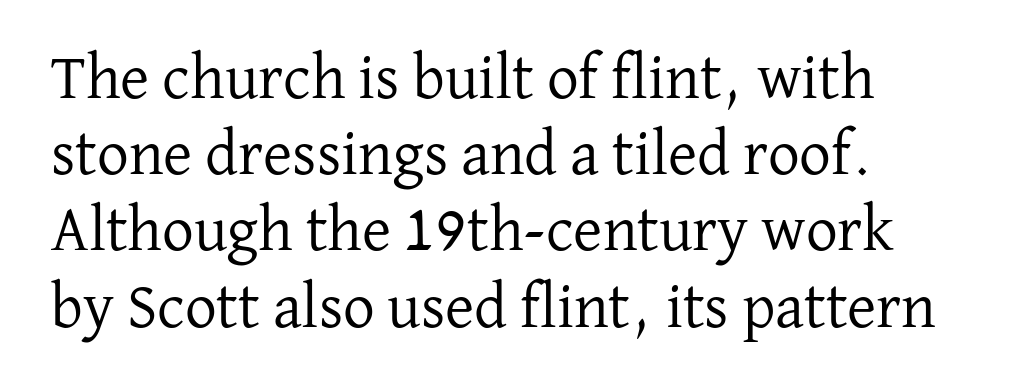
Each row of text sits above clean, open space. The letters advance in unequal steps, a hallmark of proportional type. Is the letter spacing exaggerated? No — it looks like the ordinary default. A typesetter would label this face a serif. Every character sits straight up, as roman type does.
